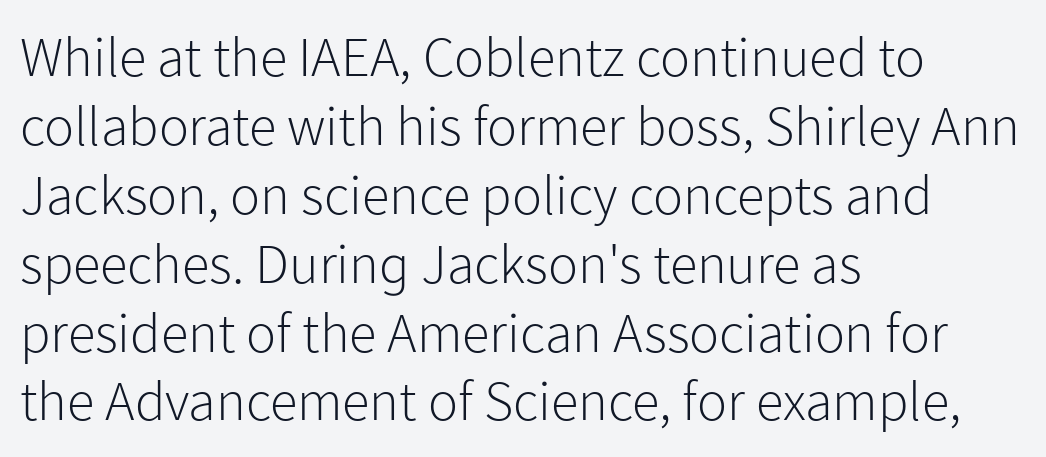
The image shows 56 px light sans-serif type, upright; set left-aligned, line spacing 1.23x, normal letter spacing, not underlined; low stroke contrast and a medium x-height.
